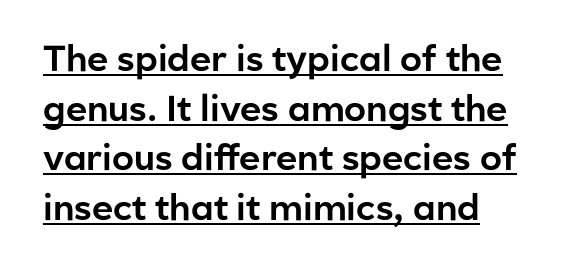
Q: Is the text italic (slanted)? A: No, it is upright.
Q: Is the typeface a serif or a sans-serif typeface? A: Sans-serif.
Q: Is the text underlined? A: Yes.
Q: How is the paragraph aligned? A: Left-aligned.
Q: Is the spacing between letters normal or unusually wide? A: Normal.
Q: Is the spacing between lines tight, normal or loose? A: Normal.
Q: Width (condensed, normal, or wide)? A: Normal.
Q: Stroke contrast? A: Low.
Q: x-height? A: Medium.
Q: Monospaced? A: No.
